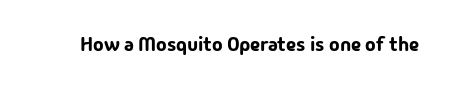
{"italic": "no", "underline": "no", "letter_spacing": "normal", "letter_spacing_em": 0.0, "glyph_px": 20}
